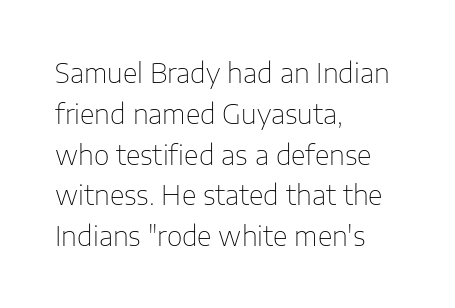
The image shows 27 px text type, upright; set left-aligned, normal line spacing (1.51x), normal letter spacing, not underlined.
